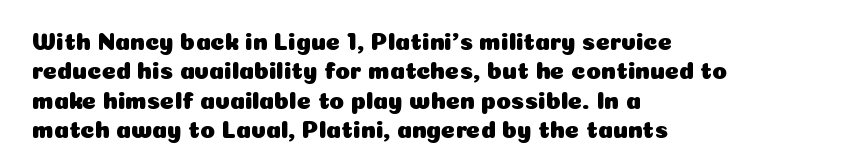
Q: Is the text italic (slanted)? A: No, it is upright.
Q: Is the text underlined? A: No.
Q: How is the paragraph aligned? A: Left-aligned.
Q: Is the spacing between letters normal or unusually wide? A: Normal.
